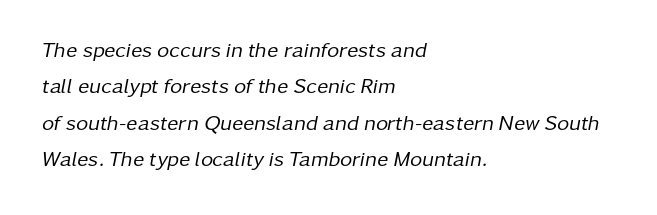
The gaps between neighbouring characters are ordinary and unremarkable. No heavy texture on the line: the type isn't bold. The paragraph shown leans on its left margin. Just letters on the line, the space beneath them empty. Slant detected: the letters are inclined.
